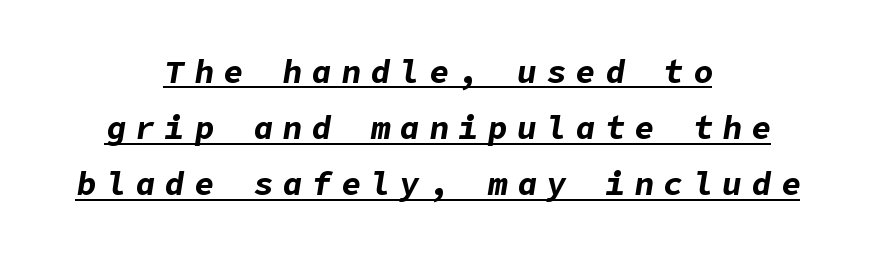
Q: Is the text bold? A: Yes.
Q: Is the text italic (slanted)? A: Yes, it leans right by about 9 degrees.
Q: Is the text underlined? A: Yes.
Q: How is the paragraph aligned? A: Centered.
Q: Is the spacing between letters normal or unusually wide? A: Unusually wide.
Q: Is the spacing between lines tight, normal or loose? A: Normal.
Q: Width (condensed, normal, or wide)? A: Normal.
Q: Stroke contrast? A: Low.
Q: x-height? A: Medium.
